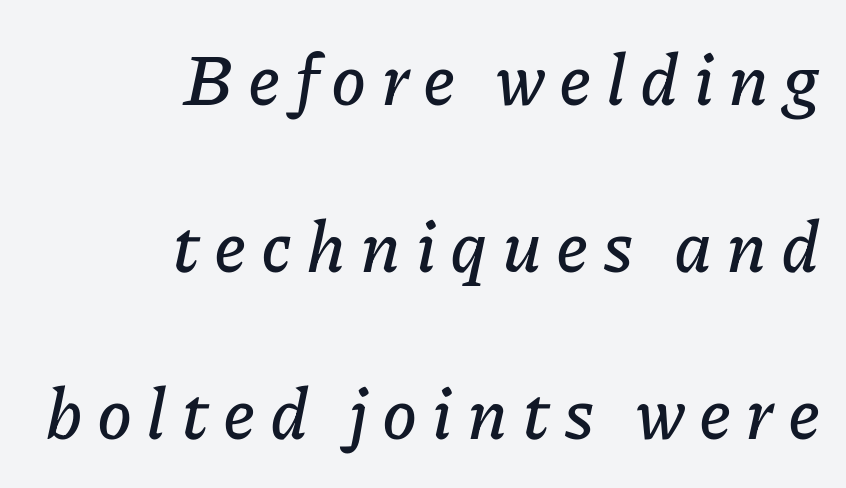
{"italic": "yes", "lean": "right", "slant_degrees": 11, "width": "normal", "stroke_contrast": "low", "x_height": "medium", "monospaced": "no", "underline": "no", "align": "right", "line_spacing": "loose", "line_spacing_ratio": 2.35, "letter_spacing": "wide", "letter_spacing_em": 0.2, "glyph_px": 71}
